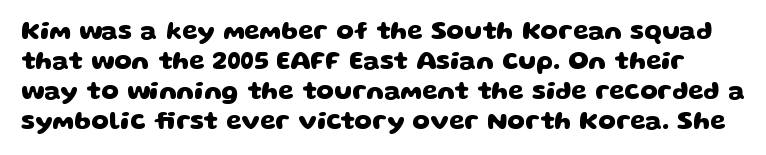
The image shows 25 px bold type; set line spacing 1.2x, normal letter spacing, not underlined.
